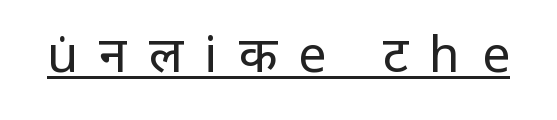
The image shows 50 px regular-weight sans-serif type, upright; set unusually wide letter spacing (+0.43 em), underlined; low stroke contrast and a medium x-height.
